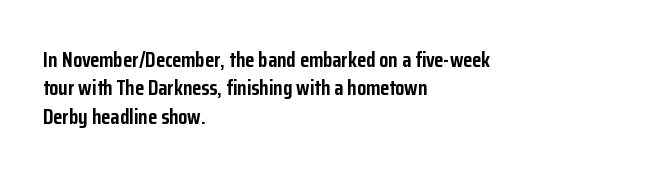
{"italic": "no", "bold": "yes", "underline": "no", "align": "left", "line_spacing": "normal", "line_spacing_ratio": 1.35, "letter_spacing": "normal", "letter_spacing_em": 0.0, "glyph_px": 21}
